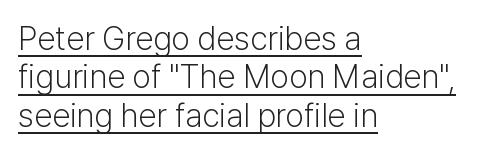
{"serif": "no", "italic": "no", "bold": "no", "weight": "light", "width": "normal", "stroke_contrast": "low", "x_height": "medium", "monospaced": "no", "underline": "yes", "align": "left", "line_spacing_ratio": 1.16, "letter_spacing": "normal", "letter_spacing_em": 0.0, "glyph_px": 33}
